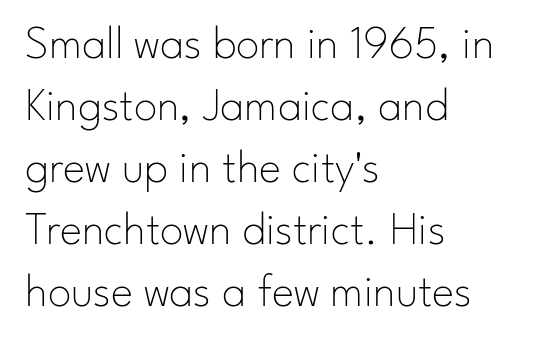
The image shows 47 px thin sans-serif type, upright; set left-aligned, normal line spacing (1.32x), normal letter spacing, not underlined; low stroke contrast and a small x-height.
